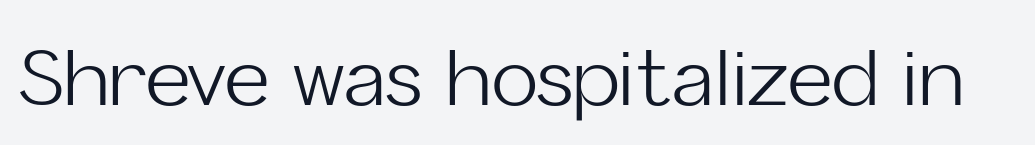
{"serif": "no", "italic": "no", "bold": "no", "weight": "light", "width": "normal", "stroke_contrast": "low", "x_height": "medium", "monospaced": "no", "underline": "no", "letter_spacing": "normal", "letter_spacing_em": 0.0, "glyph_px": 78}
